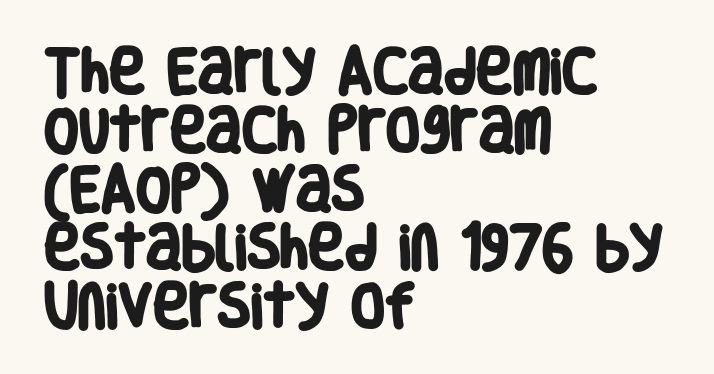
A typesetter would label this face a sans. The font is running at its bold setting. Is the block centered? No — it sits flush against the left margin. The foot of each line stays bare and open. You could not count columns in this text — the font is proportionally spaced. Spacing between characters is what you'd get straight out of the box.
